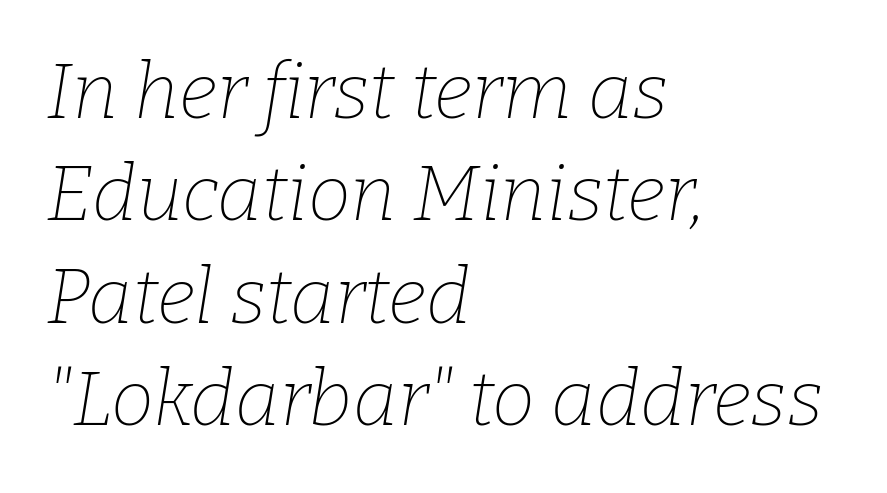
The image shows 77 px thin serif type, italic (leaning right); set left-aligned, normal line spacing (1.33x), normal letter spacing, not underlined; low stroke contrast and a medium x-height.
